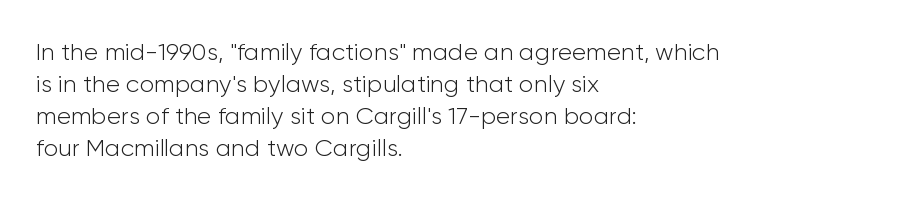
The image shows 24 px text type, upright; set left-aligned, normal line spacing (1.34x), normal letter spacing, not underlined.
